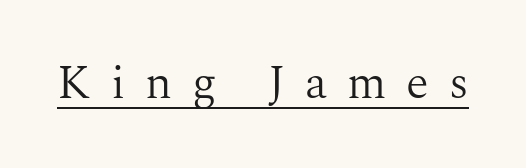
The image shows 47 px light serif type, upright; set unusually wide letter spacing (+0.42 em), underlined; medium stroke contrast and a medium x-height.
